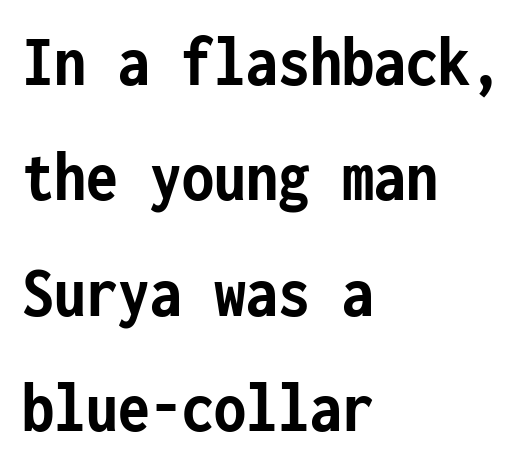
The image shows 73 px semibold, condensed sans-serif type, upright, monospaced; set left-aligned, normal line spacing (1.58x), normal letter spacing, not underlined; low stroke contrast and a medium x-height.
